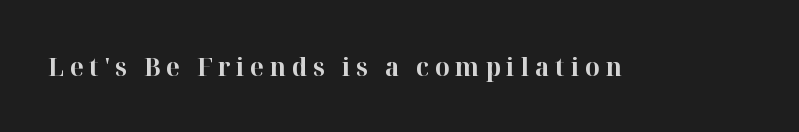
Q: Is the text bold? A: Yes.
Q: Is the text italic (slanted)? A: No, it is upright.
Q: Is the text underlined? A: No.
Q: Is the spacing between letters normal or unusually wide? A: Unusually wide.
